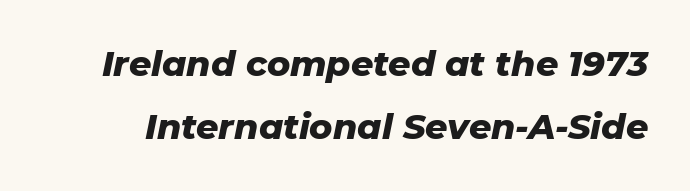
The image shows 35 px heavy type, italic (leaning right); set line spacing 1.81x, normal letter spacing, not underlined; low stroke contrast and a medium x-height.
